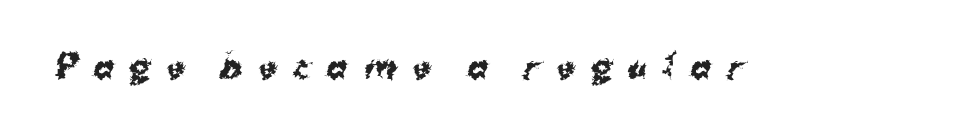
Q: Is the text bold? A: Yes.
Q: Is the typeface a serif or a sans-serif typeface? A: Sans-serif.
Q: Is the text underlined? A: No.
Q: Is the spacing between letters normal or unusually wide? A: Unusually wide.
Q: Width (condensed, normal, or wide)? A: Normal.
Q: Stroke contrast? A: Medium.
Q: x-height? A: Medium.
Q: Monospaced? A: No.
